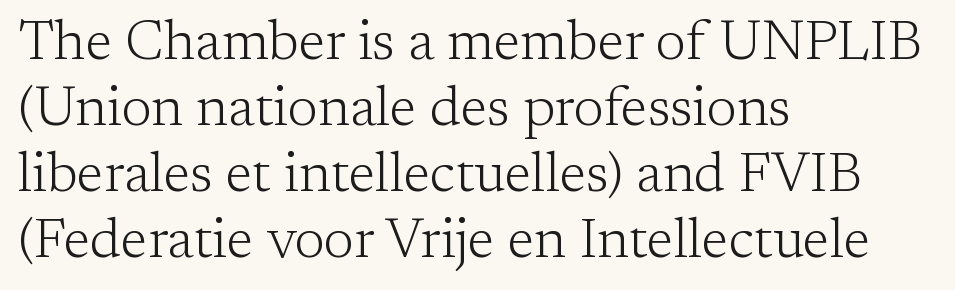
{"serif": "yes", "italic": "no", "bold": "no", "weight": "light", "width": "normal", "stroke_contrast": "low", "x_height": "medium", "monospaced": "no", "underline": "no", "align": "left", "line_spacing_ratio": 1.2, "letter_spacing": "normal", "letter_spacing_em": 0.0, "glyph_px": 55}
